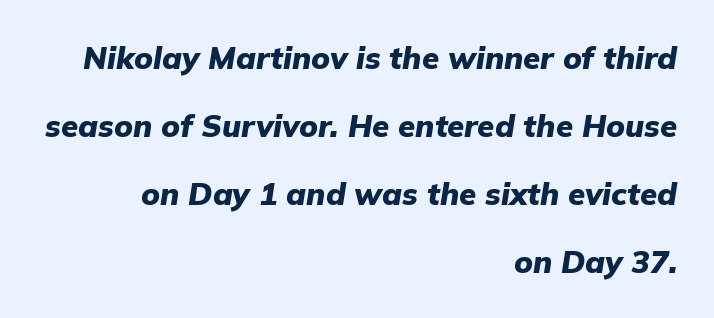
The gap between lines stays unmarked. Slant detected: the letters are inclined. Plenty of ink on the page — the face is bold. The rendering uses a large line-height, opening up the rows.
